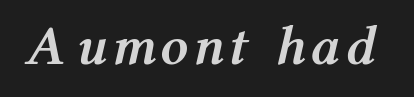
{"italic": "yes", "lean": "right", "slant_degrees": 12, "bold": "yes", "weight": "semibold", "width": "condensed", "stroke_contrast": "medium", "x_height": "medium", "monospaced": "no", "underline": "no", "letter_spacing": "wide", "letter_spacing_em": 0.2, "glyph_px": 55}
